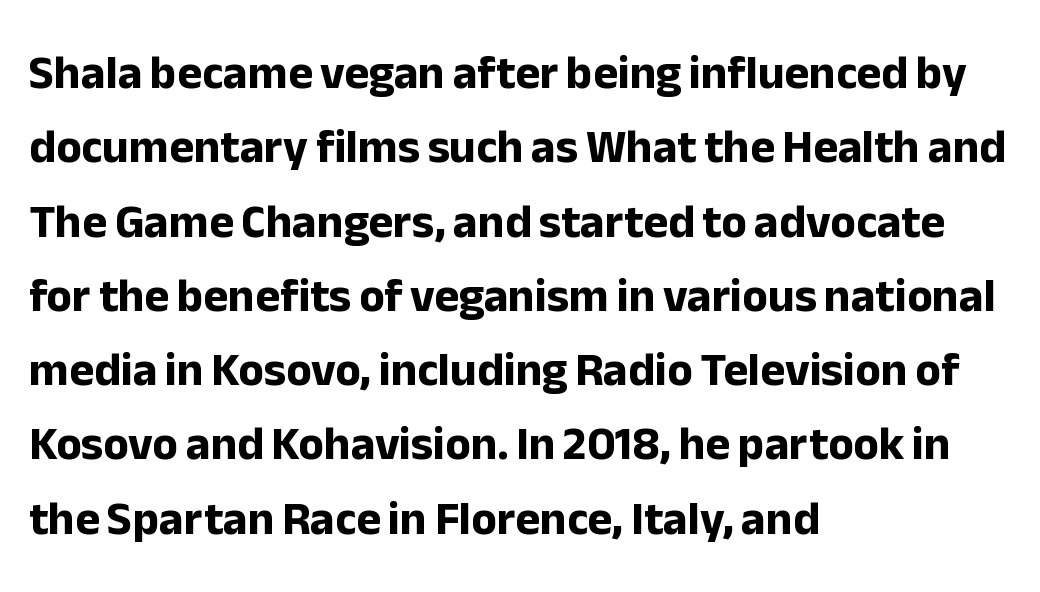
The image shows 47 px bold sans-serif type, upright; set left-aligned, normal line spacing (1.58x), normal letter spacing, not underlined; low stroke contrast and a medium x-height.
